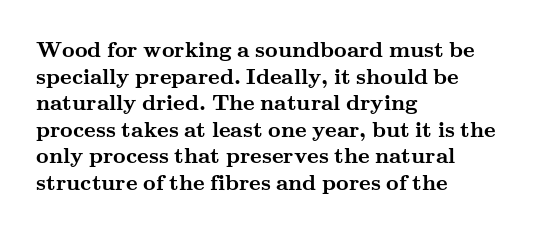
The image shows 22 px bold type, upright; set left-aligned, line spacing 1.21x, normal letter spacing, not underlined.
